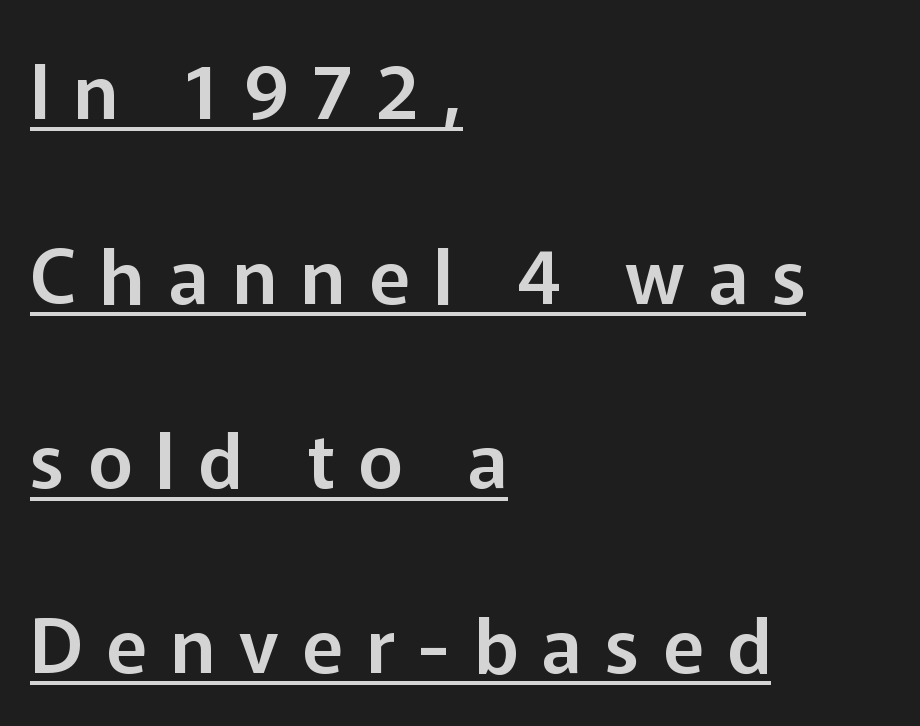
{"serif": "no", "italic": "no", "width": "normal", "stroke_contrast": "low", "x_height": "medium", "monospaced": "no", "underline": "yes", "align": "left", "line_spacing": "loose", "line_spacing_ratio": 2.43, "letter_spacing": "wide", "letter_spacing_em": 0.31, "glyph_px": 76}
